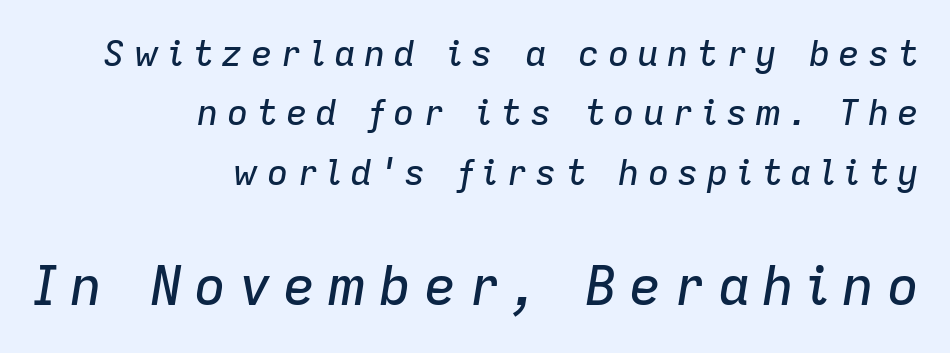
The image shows 54 px text type, italic (leaning right); set right-aligned, normal line spacing (1.65x), unusually wide letter spacing (+0.22 em), not underlined; the second (bottom) block is 1.5x larger; low stroke contrast and a medium x-height.
